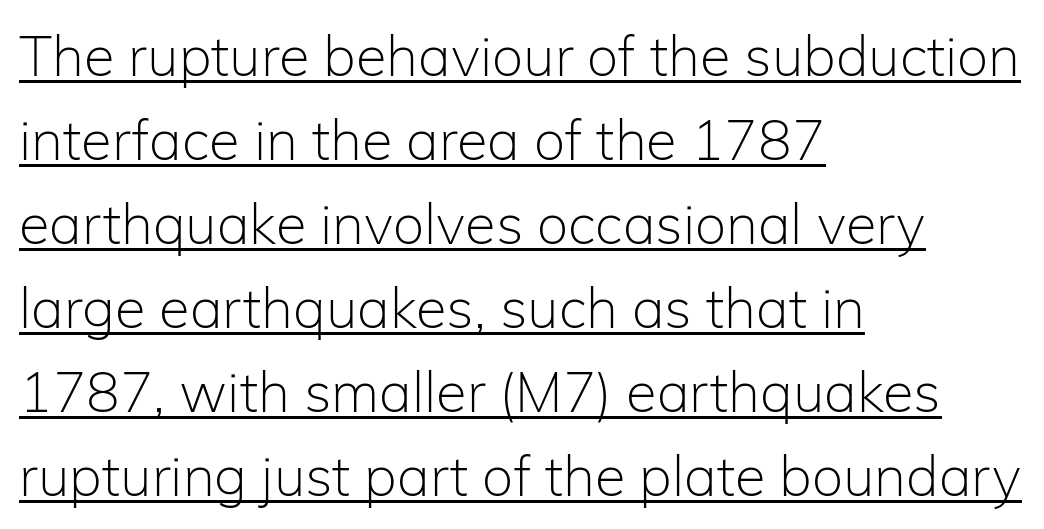
{"serif": "no", "italic": "no", "bold": "no", "weight": "light", "width": "normal", "stroke_contrast": "low", "x_height": "medium", "monospaced": "no", "underline": "yes", "align": "left", "line_spacing": "normal", "line_spacing_ratio": 1.5, "letter_spacing": "normal", "letter_spacing_em": 0.0, "glyph_px": 56}
